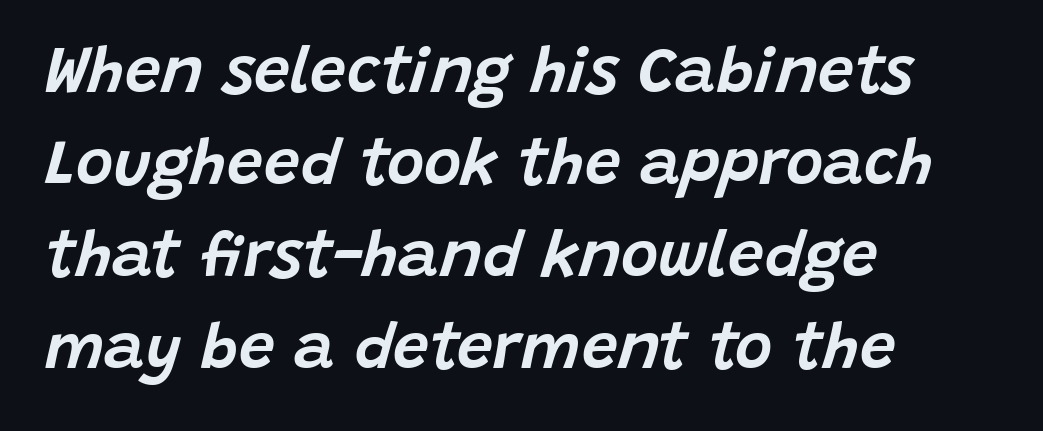
{"italic": "yes", "lean": "right", "slant_degrees": 15, "width": "normal", "stroke_contrast": "low", "x_height": "large", "monospaced": "no", "underline": "no", "align": "left", "line_spacing": "normal", "line_spacing_ratio": 1.44, "letter_spacing": "normal", "letter_spacing_em": 0.0, "glyph_px": 64}
